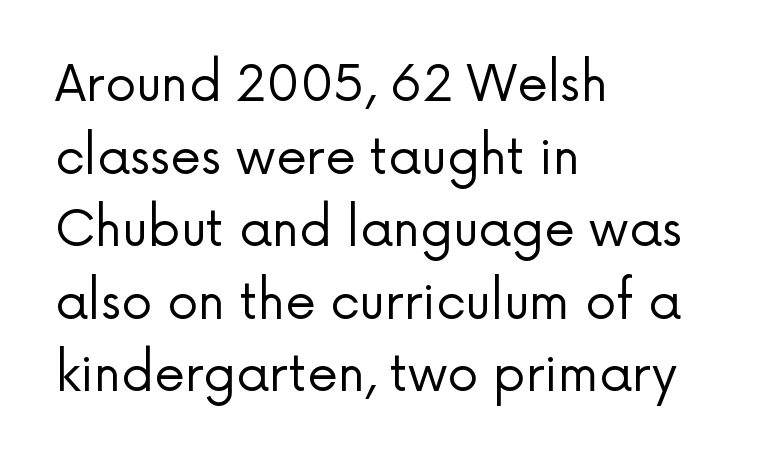
{"serif": "no", "italic": "no", "bold": "no", "weight": "regular", "width": "normal", "stroke_contrast": "low", "x_height": "medium", "monospaced": "no", "underline": "no", "align": "left", "line_spacing": "normal", "line_spacing_ratio": 1.48, "letter_spacing": "normal", "letter_spacing_em": 0.0, "glyph_px": 49}
